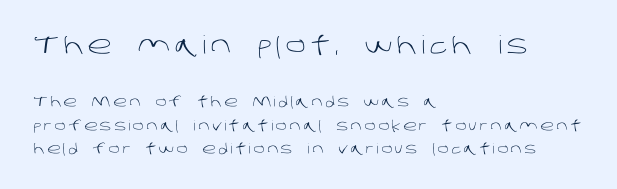
Interline gaps are of average width in this sample. The paragraph shown leans on its left margin. Reading top to bottom, the characters get smaller at the block break. No extra ink here — the face is not bold. The strip under each line holds only bare page.
